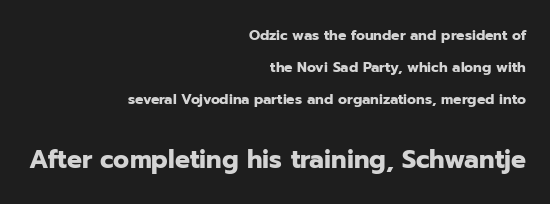
Q: Is the text bold? A: Yes.
Q: Is the text italic (slanted)? A: No, it is upright.
Q: Is the text underlined? A: No.
Q: How is the paragraph aligned? A: Right-aligned.
Q: Is the spacing between letters normal or unusually wide? A: Normal.
Q: Is the spacing between lines tight, normal or loose? A: Loose.
Q: Which block of text is set in a larger size, the first (top) or the second (bottom)? A: The second (bottom) one.
